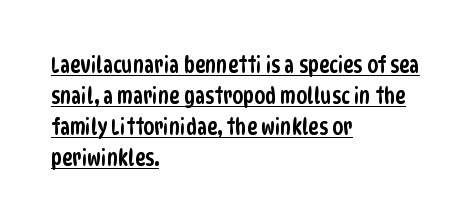
The image shows 22 px text type; set left-aligned, normal line spacing (1.41x), normal letter spacing, underlined.
